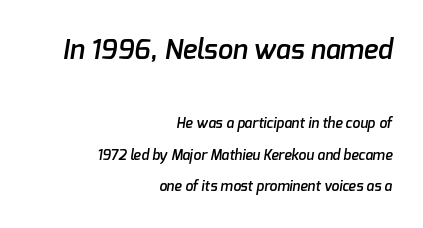
{"bold": "semi", "underline": "no", "align": "right", "line_spacing": "loose", "line_spacing_ratio": 2.25, "letter_spacing": "normal", "letter_spacing_em": 0.0, "larger_block": "first", "size_ratio": 1.93, "glyph_px": 27}
